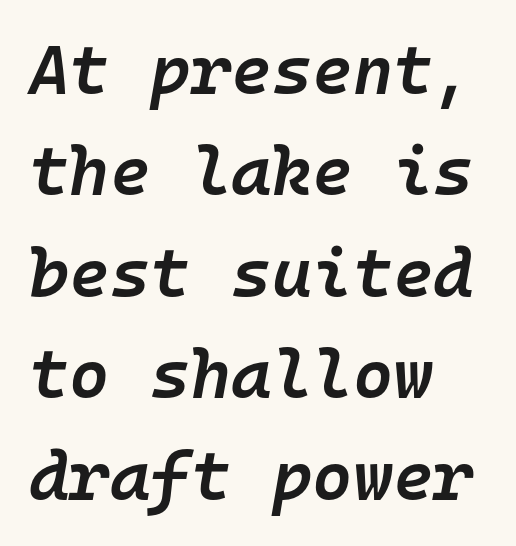
Q: Is the text bold? A: Semi-bold.
Q: Is the text italic (slanted)? A: Yes, it leans right by about 10 degrees.
Q: Is the text underlined? A: No.
Q: How is the paragraph aligned? A: Left-aligned.
Q: Is the spacing between letters normal or unusually wide? A: Normal.
Q: Is the spacing between lines tight, normal or loose? A: Normal.
Q: Width (condensed, normal, or wide)? A: Normal.
Q: Stroke contrast? A: Low.
Q: x-height? A: Medium.
Q: Monospaced? A: Yes.
